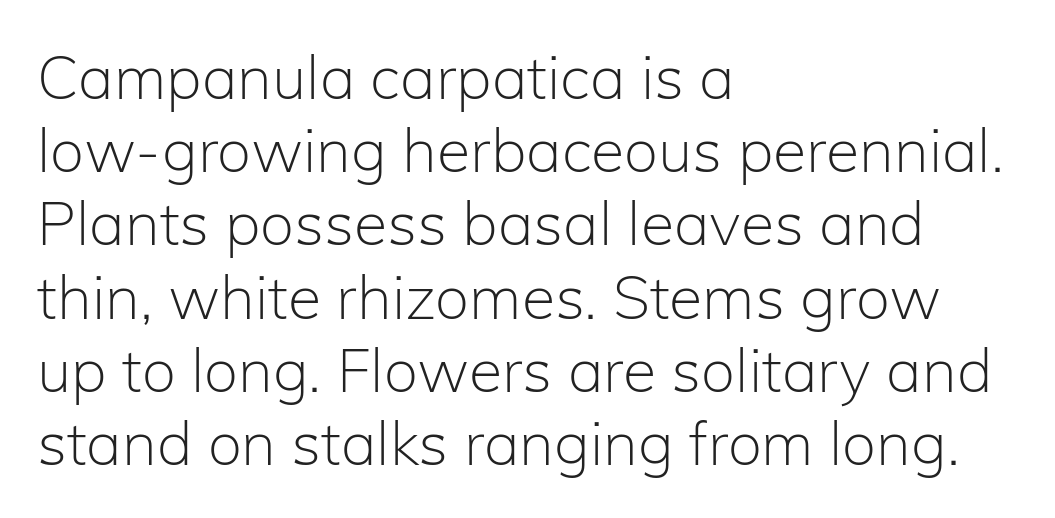
Q: Is the text bold? A: No.
Q: Is the text italic (slanted)? A: No, it is upright.
Q: Is the typeface a serif or a sans-serif typeface? A: Sans-serif.
Q: Is the text underlined? A: No.
Q: How is the paragraph aligned? A: Left-aligned.
Q: Is the spacing between letters normal or unusually wide? A: Normal.
Q: Width (condensed, normal, or wide)? A: Normal.
Q: Stroke contrast? A: Low.
Q: x-height? A: Medium.
Q: Monospaced? A: No.
